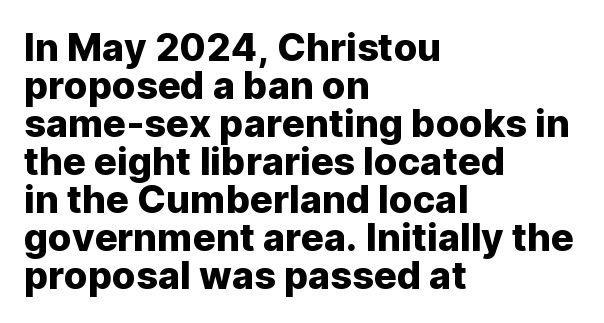
Q: Is the text italic (slanted)? A: No, it is upright.
Q: Is the typeface a serif or a sans-serif typeface? A: Sans-serif.
Q: Is the text underlined? A: No.
Q: How is the paragraph aligned? A: Left-aligned.
Q: Is the spacing between letters normal or unusually wide? A: Normal.
Q: Is the spacing between lines tight, normal or loose? A: Tight.
Q: Width (condensed, normal, or wide)? A: Normal.
Q: Stroke contrast? A: Low.
Q: x-height? A: Medium.
Q: Monospaced? A: No.
